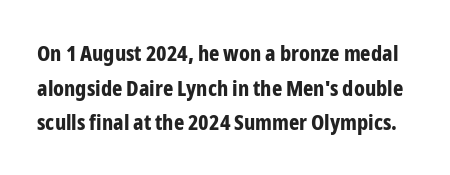
Q: Is the text bold? A: Yes.
Q: Is the text italic (slanted)? A: No, it is upright.
Q: Is the text underlined? A: No.
Q: Is the spacing between letters normal or unusually wide? A: Normal.
Q: Is the spacing between lines tight, normal or loose? A: Normal.
